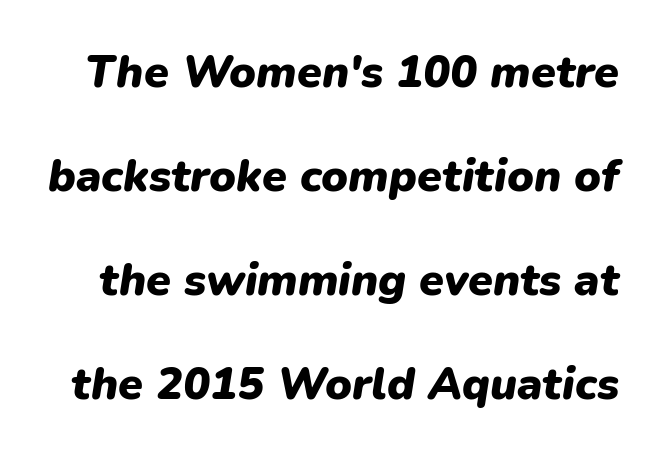
Rows of type keep a wide berth in the vertical direction. Emphasis-style slanted type is in use. Strong, thick strokes mark this as bold type. The letters advance in unequal steps, a hallmark of proportional type.
